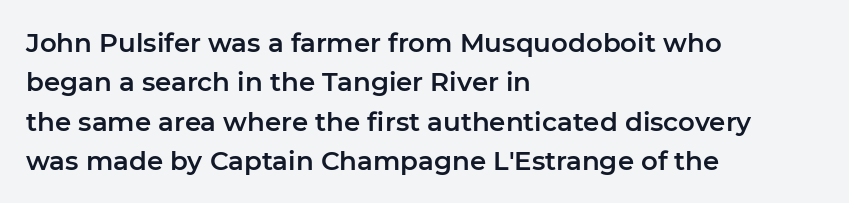
{"italic": "no", "underline": "no", "align": "left", "line_spacing": "normal", "line_spacing_ratio": 1.51, "letter_spacing": "normal", "letter_spacing_em": 0.0, "glyph_px": 26}
